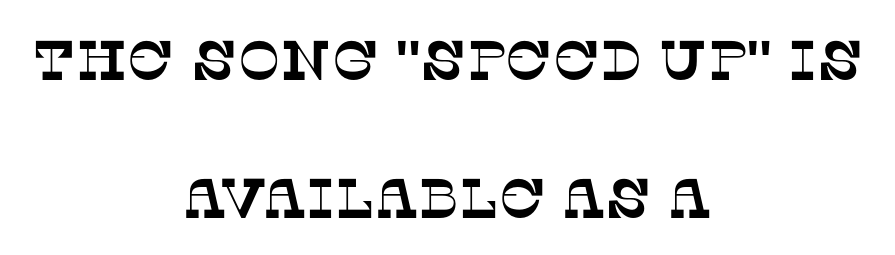
Q: Is the typeface a serif or a sans-serif typeface? A: Serif.
Q: Is the text underlined? A: No.
Q: How is the paragraph aligned? A: Centered.
Q: Is the spacing between letters normal or unusually wide? A: Normal.
Q: Is the spacing between lines tight, normal or loose? A: Loose.
Q: Width (condensed, normal, or wide)? A: Normal.
Q: Stroke contrast? A: Low.
Q: x-height? A: Large.
Q: Monospaced? A: No.
